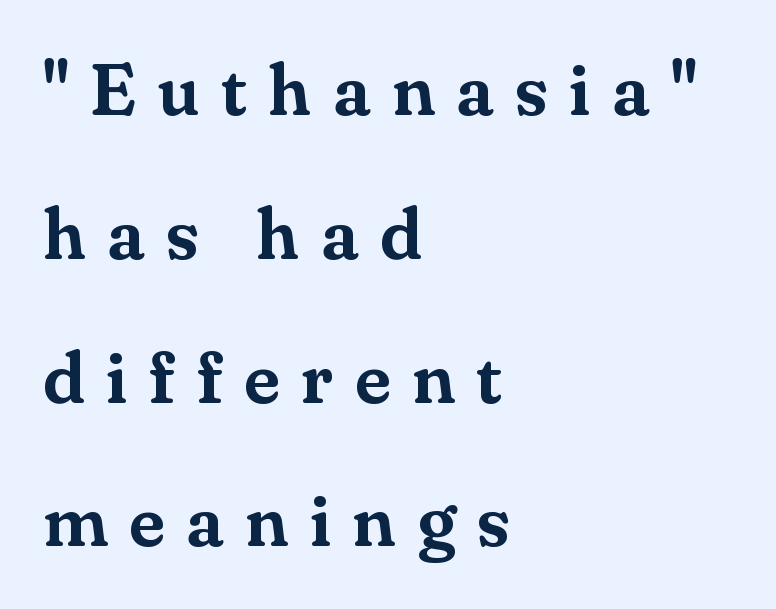
{"serif": "yes", "italic": "no", "width": "normal", "stroke_contrast": "medium", "x_height": "small", "monospaced": "no", "underline": "no", "align": "left", "line_spacing": "loose", "line_spacing_ratio": 1.97, "letter_spacing": "wide", "letter_spacing_em": 0.29, "glyph_px": 73}
